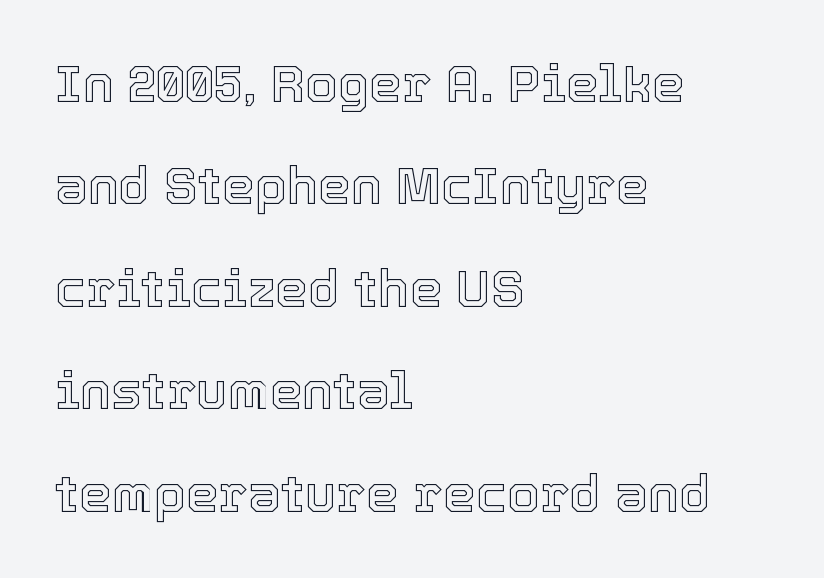
{"italic": "no", "width": "normal", "x_height": "medium", "monospaced": "no", "underline": "no", "align": "left", "line_spacing": "loose", "line_spacing_ratio": 1.97, "letter_spacing": "normal", "letter_spacing_em": 0.0, "glyph_px": 52}
